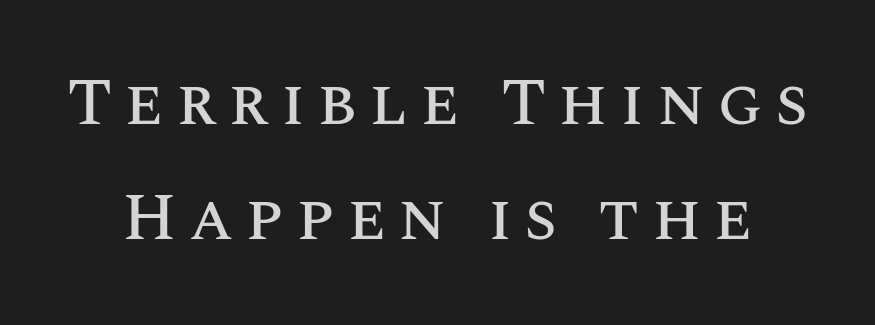
This is roman type, the default non-slanted kind. Here the designer chose a conventional face with non-uniform glyph widths. The words here are not underlined.
